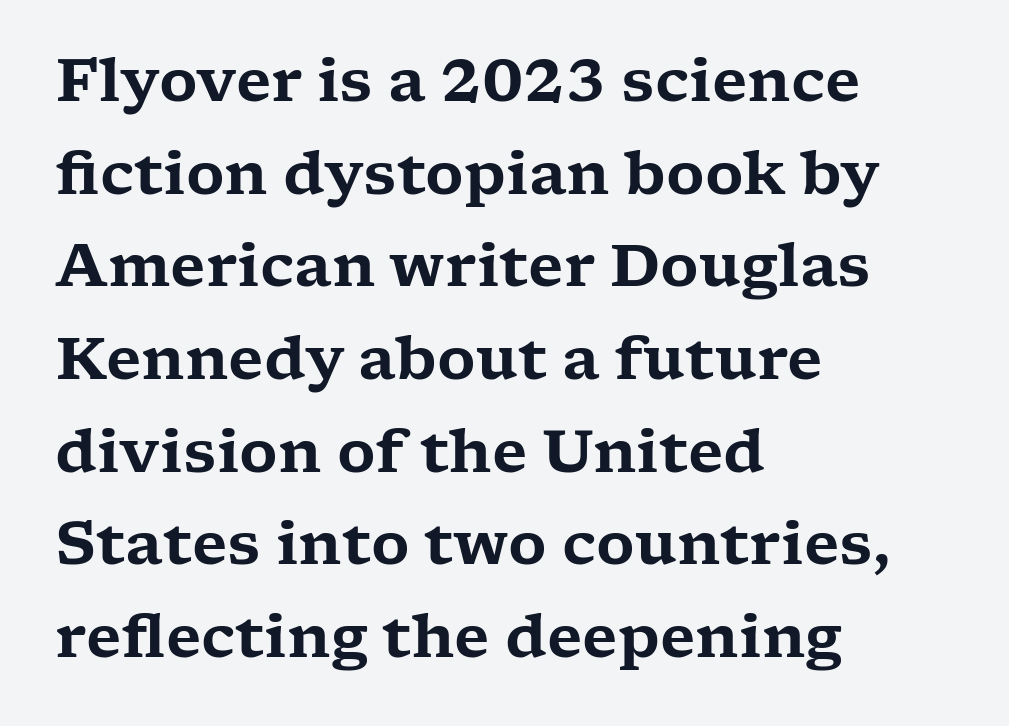
The image shows 59 px wide serif type, upright; set left-aligned, normal line spacing (1.57x), normal letter spacing, not underlined; low stroke contrast and a medium x-height.
